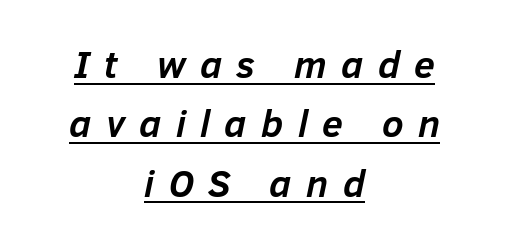
{"italic": "yes", "lean": "right", "slant_degrees": 12, "bold": "yes", "weight": "semibold", "width": "normal", "stroke_contrast": "low", "x_height": "medium", "monospaced": "no", "underline": "yes", "align": "center", "line_spacing": "normal", "line_spacing_ratio": 1.56, "letter_spacing": "wide", "letter_spacing_em": 0.38, "glyph_px": 38}
